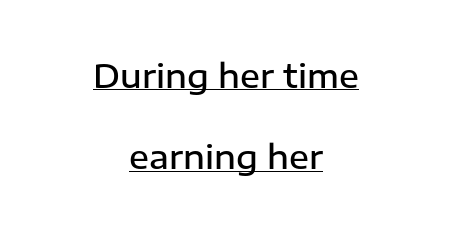
When letters stand straight like this, we call the style roman or upright. The rendering positions every line midway between the sides. Firm but not heavy-handed strokes: this text is semibold. Grotesque or geometric, the face here clearly has no serifs. These characters rest on top of a visible drawn line.
